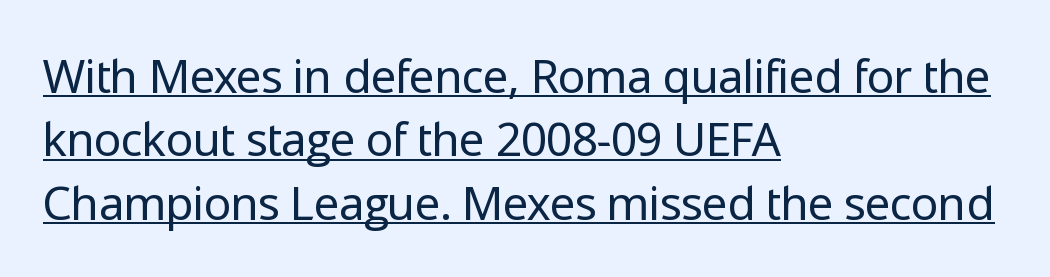
{"serif": "no", "italic": "no", "bold": "no", "weight": "regular", "width": "normal", "stroke_contrast": "low", "x_height": "medium", "monospaced": "no", "underline": "yes", "align": "left", "line_spacing": "normal", "line_spacing_ratio": 1.38, "letter_spacing": "normal", "letter_spacing_em": 0.0, "glyph_px": 46}
